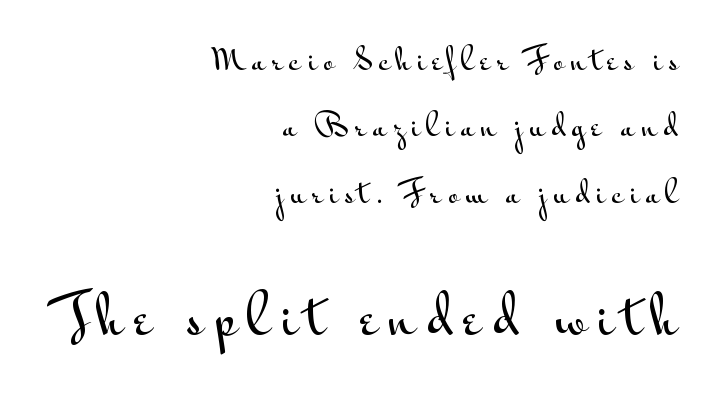
The image shows 53 px wide sans-serif type; set right-aligned, loose line spacing (2.21x), unusually wide letter spacing (+0.21 em), not underlined; the second (bottom) block is 1.77x larger; medium stroke contrast and a small x-height.
